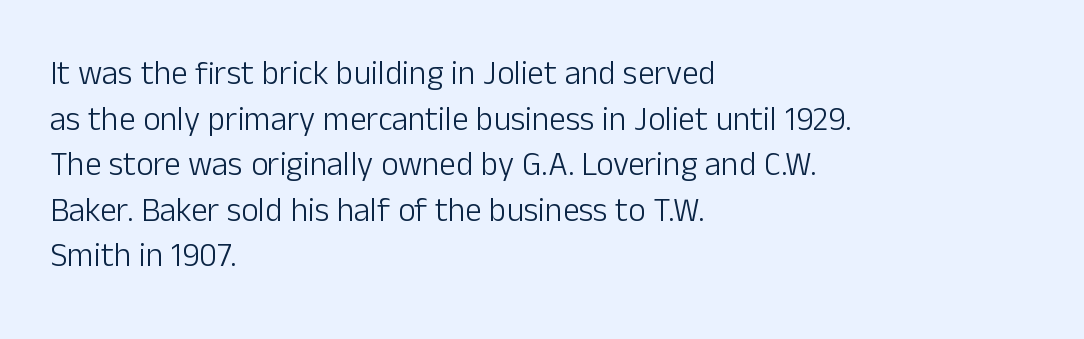
{"serif": "no", "italic": "no", "bold": "no", "weight": "light", "width": "normal", "stroke_contrast": "low", "x_height": "medium", "monospaced": "no", "underline": "no", "align": "left", "line_spacing": "normal", "line_spacing_ratio": 1.38, "letter_spacing": "normal", "letter_spacing_em": 0.0, "glyph_px": 33}
